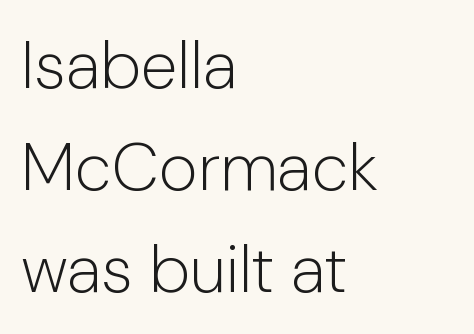
Q: Is the text bold? A: No.
Q: Is the text italic (slanted)? A: No, it is upright.
Q: Is the typeface a serif or a sans-serif typeface? A: Sans-serif.
Q: Is the text underlined? A: No.
Q: How is the paragraph aligned? A: Left-aligned.
Q: Is the spacing between letters normal or unusually wide? A: Normal.
Q: Is the spacing between lines tight, normal or loose? A: Normal.
Q: Width (condensed, normal, or wide)? A: Normal.
Q: Stroke contrast? A: Low.
Q: x-height? A: Medium.
Q: Monospaced? A: No.
